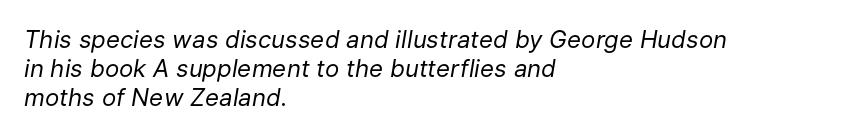
Q: Is the text bold? A: No.
Q: Is the text italic (slanted)? A: Yes, it leans right by about 9 degrees.
Q: Is the text underlined? A: No.
Q: How is the paragraph aligned? A: Left-aligned.
Q: Is the spacing between letters normal or unusually wide? A: Normal.
